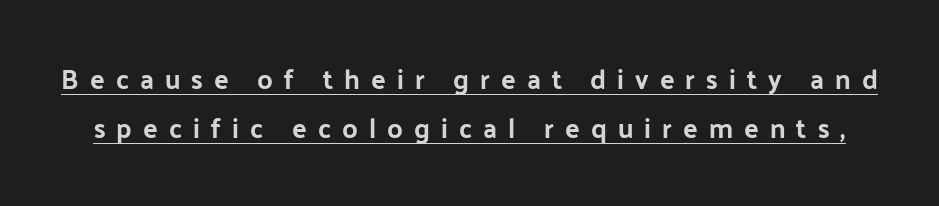
The image shows 27 px text type, upright; set line spacing 1.83x, unusually wide letter spacing (+0.41 em), underlined.
